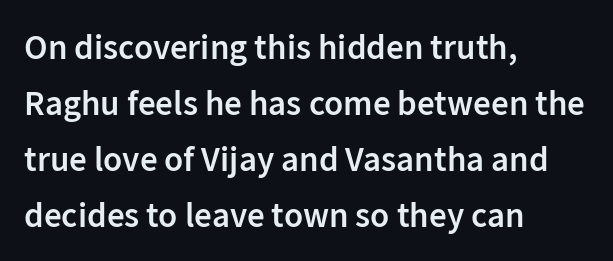
This rendering features lettering with no underline. This is roman type, the default non-slanted kind. Caption: multi-line text, flush left, ragged right. Nobody touched the tracking dial on this one.
